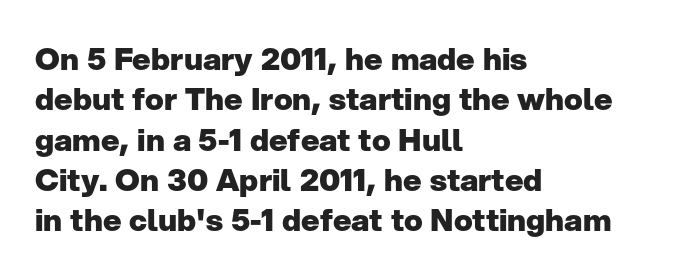
Q: Is the text bold? A: Yes.
Q: Is the text italic (slanted)? A: No, it is upright.
Q: Is the typeface a serif or a sans-serif typeface? A: Sans-serif.
Q: Is the text underlined? A: No.
Q: How is the paragraph aligned? A: Left-aligned.
Q: Is the spacing between letters normal or unusually wide? A: Normal.
Q: Is the spacing between lines tight, normal or loose? A: Normal.
Q: Width (condensed, normal, or wide)? A: Normal.
Q: Stroke contrast? A: Low.
Q: x-height? A: Medium.
Q: Monospaced? A: No.
